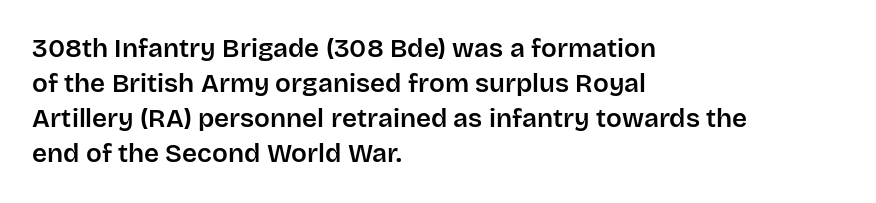
{"italic": "no", "underline": "no", "align": "left", "line_spacing": "normal", "line_spacing_ratio": 1.35, "letter_spacing": "normal", "letter_spacing_em": 0.0, "glyph_px": 26}
